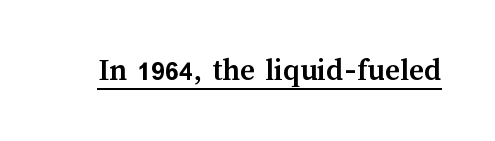
{"italic": "no", "bold": "yes", "weight": "semibold", "width": "normal", "stroke_contrast": "medium", "x_height": "medium", "monospaced": "no", "underline": "yes", "letter_spacing": "normal", "letter_spacing_em": 0.0, "glyph_px": 32}
